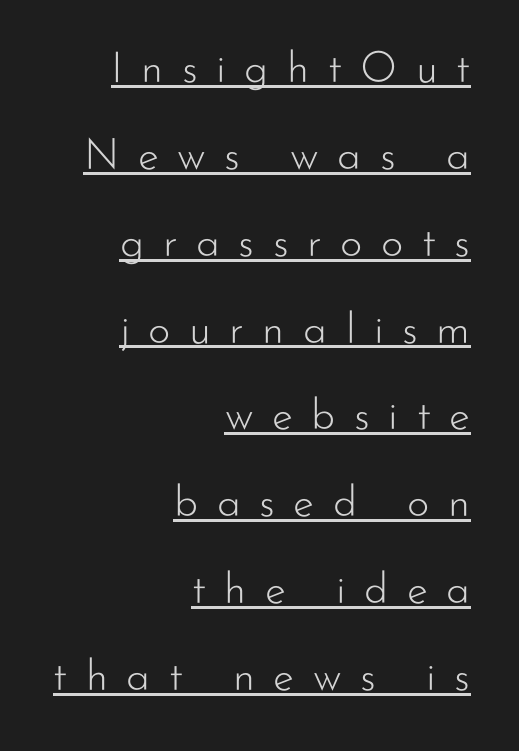
The image shows 43 px light sans-serif type, upright; set right-aligned, loose line spacing (2.02x), unusually wide letter spacing (+0.43 em), underlined; low stroke contrast and a small x-height.
